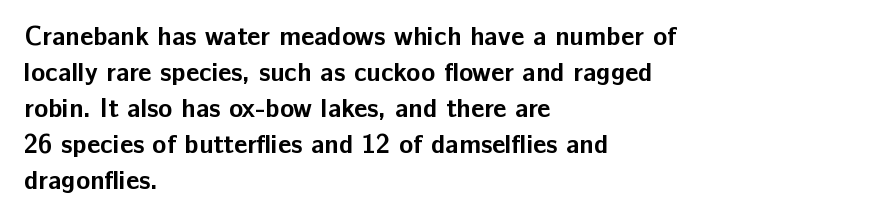
{"italic": "no", "bold": "yes", "underline": "no", "align": "left", "line_spacing": "normal", "line_spacing_ratio": 1.38, "letter_spacing": "normal", "letter_spacing_em": 0.0, "glyph_px": 26}
